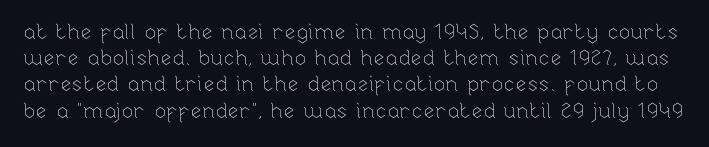
{"italic": "no", "bold": "no", "underline": "no", "line_spacing": "normal", "line_spacing_ratio": 1.25, "letter_spacing": "normal", "letter_spacing_em": 0.0, "glyph_px": 21}
